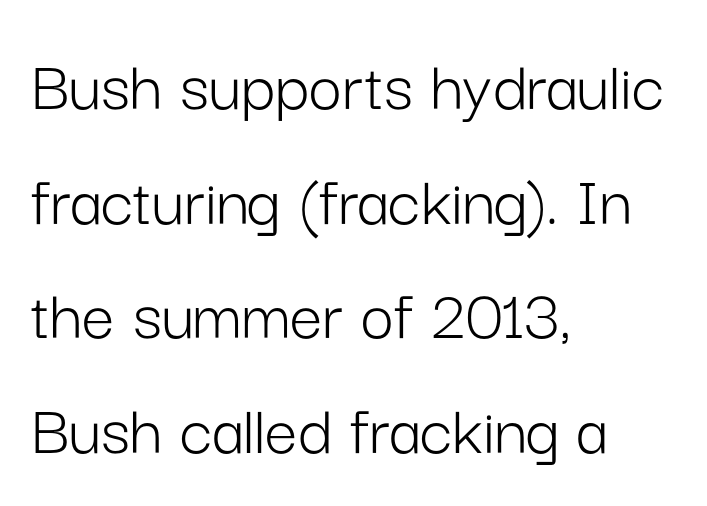
{"serif": "no", "italic": "no", "bold": "no", "weight": "light", "width": "normal", "stroke_contrast": "low", "x_height": "medium", "monospaced": "no", "underline": "no", "align": "left", "line_spacing": "normal", "line_spacing_ratio": 1.57, "letter_spacing": "normal", "letter_spacing_em": 0.0, "glyph_px": 73}
